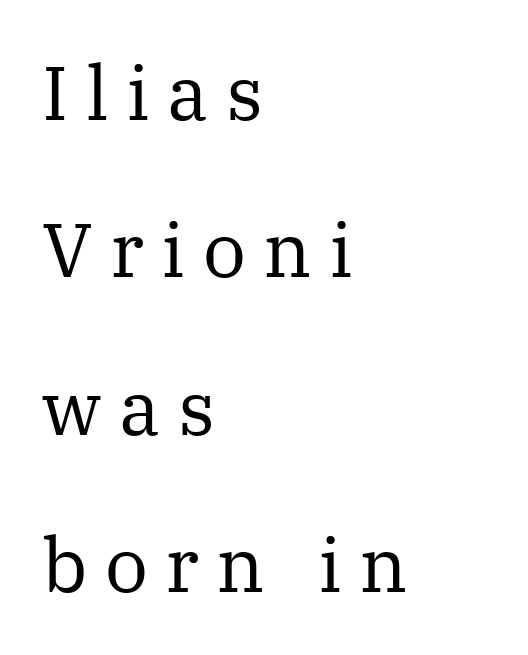
{"serif": "yes", "italic": "no", "bold": "no", "weight": "regular", "width": "normal", "stroke_contrast": "medium", "x_height": "medium", "monospaced": "no", "underline": "no", "align": "left", "line_spacing": "loose", "line_spacing_ratio": 2.07, "letter_spacing": "wide", "letter_spacing_em": 0.23, "glyph_px": 76}
